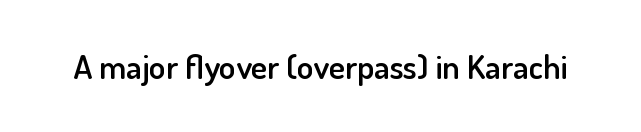
Is this a fixed-width face? No — the glyphs have proportional, varying widths. This rendering features lettering with no underline. The letters stand upright; this is a roman face. In terms of letterspacing, this is plain default setting. Unlike a traditional serif, this face leaves its strokes unadorned.
